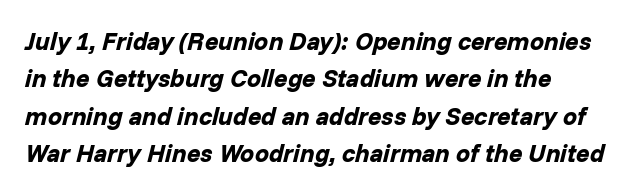
The image shows 25 px bold type, italic (leaning right); set left-aligned, normal line spacing (1.5x), normal letter spacing, not underlined.
